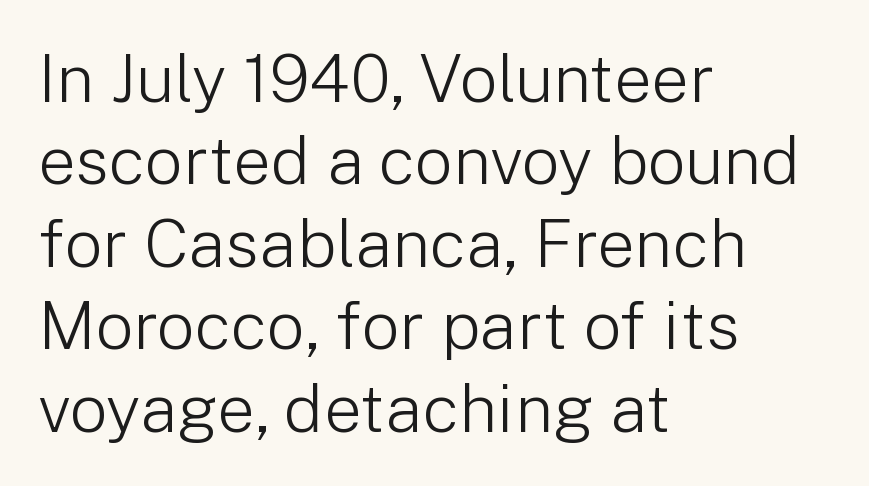
Teacher's note: observe the even left margin — that is flush-left alignment. Is this a fixed-width face? No — the glyphs have proportional, varying widths. Stems and bowls with no extra thickness — not bold. Each row of text sits above clean, open space.
